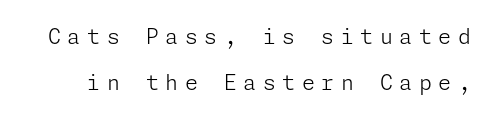
{"italic": "no", "bold": "no", "underline": "no", "line_spacing": "loose", "line_spacing_ratio": 2.17, "letter_spacing": "wide", "letter_spacing_em": 0.31, "glyph_px": 21}
